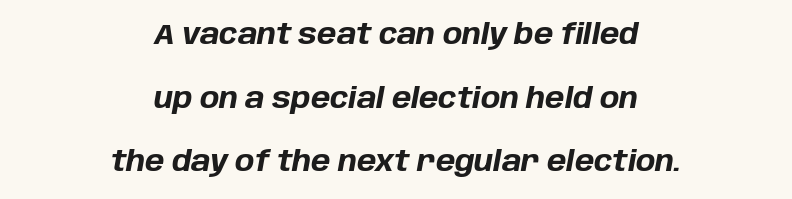
Q: Is the text bold? A: Yes.
Q: Is the text italic (slanted)? A: Yes, it leans right by about 10 degrees.
Q: Is the text underlined? A: No.
Q: How is the paragraph aligned? A: Centered.
Q: Is the spacing between letters normal or unusually wide? A: Normal.
Q: Is the spacing between lines tight, normal or loose? A: Loose.
Q: Width (condensed, normal, or wide)? A: Normal.
Q: Stroke contrast? A: Low.
Q: x-height? A: Large.
Q: Monospaced? A: No.
